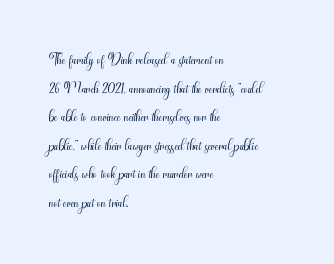
{"bold": "no", "underline": "no", "align": "left", "line_spacing": "normal", "line_spacing_ratio": 1.3, "letter_spacing": "normal", "letter_spacing_em": 0.0, "glyph_px": 22}
